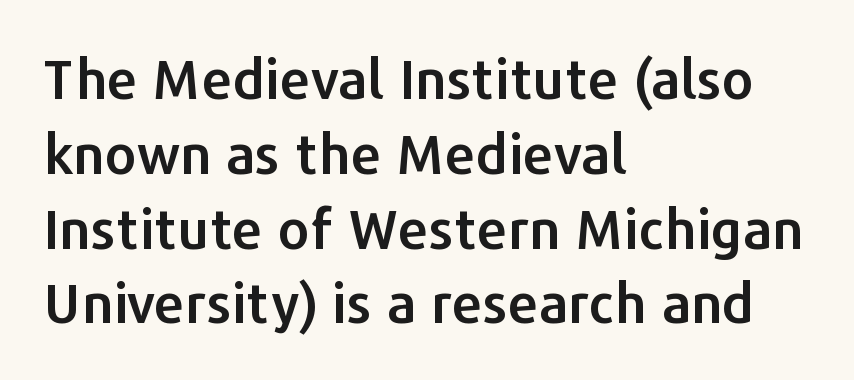
Q: Is the text italic (slanted)? A: No, it is upright.
Q: Is the typeface a serif or a sans-serif typeface? A: Sans-serif.
Q: Is the text underlined? A: No.
Q: How is the paragraph aligned? A: Left-aligned.
Q: Is the spacing between letters normal or unusually wide? A: Normal.
Q: Is the spacing between lines tight, normal or loose? A: Normal.
Q: Width (condensed, normal, or wide)? A: Normal.
Q: Stroke contrast? A: Low.
Q: x-height? A: Medium.
Q: Monospaced? A: No.
